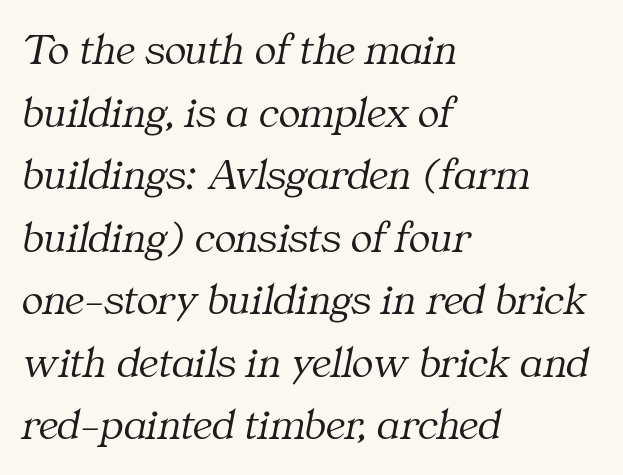
The image shows 45 px light serif type, italic (leaning right); set left-aligned, normal line spacing (1.39x), normal letter spacing, not underlined; medium stroke contrast and a medium x-height.
